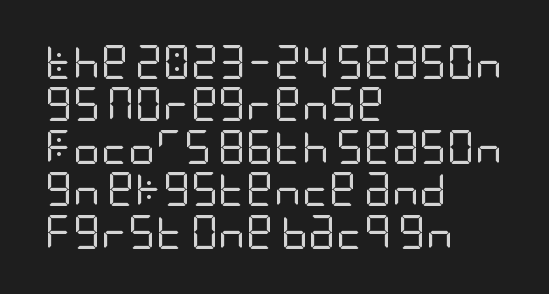
The image shows 34 px regular-weight, condensed sans-serif type, upright; set left-aligned, normal line spacing (1.25x), normal letter spacing, not underlined; low stroke contrast and a large x-height.
